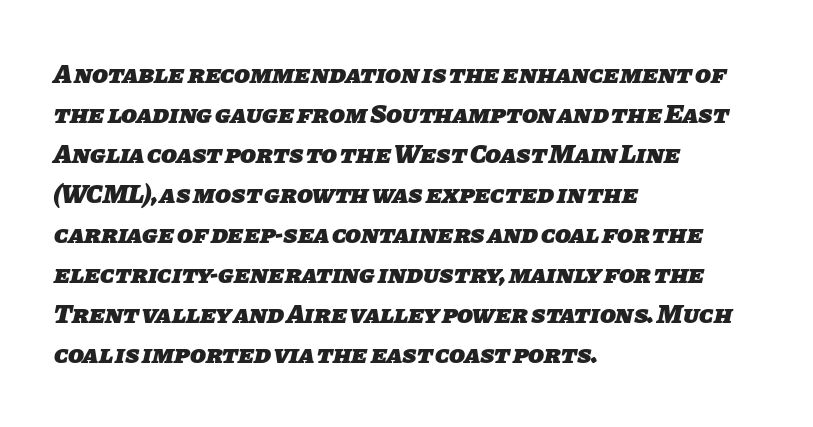
Q: Is the text bold? A: Yes.
Q: Is the text underlined? A: No.
Q: How is the paragraph aligned? A: Left-aligned.
Q: Is the spacing between letters normal or unusually wide? A: Normal.
Q: Is the spacing between lines tight, normal or loose? A: Normal.
